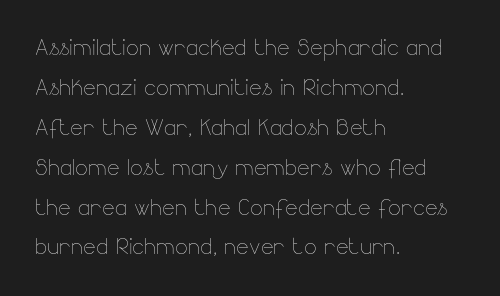
The image shows 30 px thin type, upright; set left-aligned, normal line spacing (1.33x), normal letter spacing, not underlined; low stroke contrast and a small x-height.
